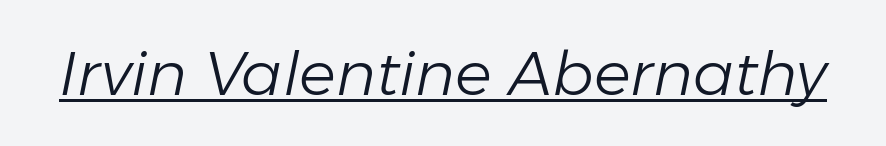
Nothing heavy about these letters — not bold at all. Character widths vary here, with narrow letters taking less room than wide ones. Notice how the stems are inclined rather than vertical — that's the hallmark of italics. Underlining? Definitely there. There is no visible air inserted between adjacent glyphs.
